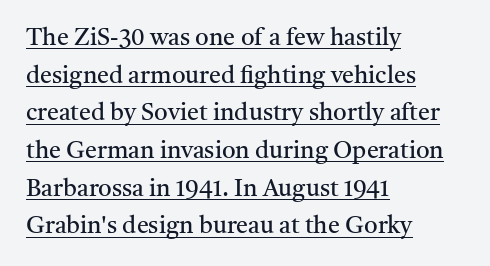
These lines stack with their left ends in a neat column. Italic: no, the glyphs are upright roman. Regular leading. The string is rendered with underlining switched on. The characters are drawn with everyday or finer stroke widths.
